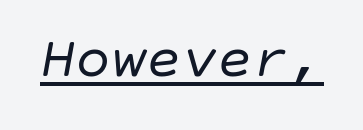
{"italic": "yes", "lean": "right", "slant_degrees": 10, "bold": "no", "weight": "regular", "width": "normal", "stroke_contrast": "low", "x_height": "large", "underline": "yes", "letter_spacing": "normal", "letter_spacing_em": 0.0, "glyph_px": 59}
